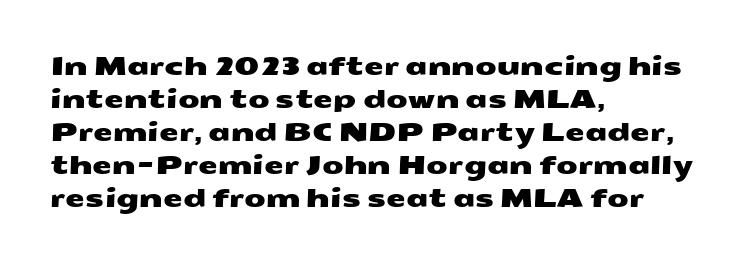
Short and long lines alike share a common starting point at left. Vertically, the passage feels balanced, rows spaced as you'd expect. Words appear dense and cohesive because spacing is normal. Quick note: underline off.
